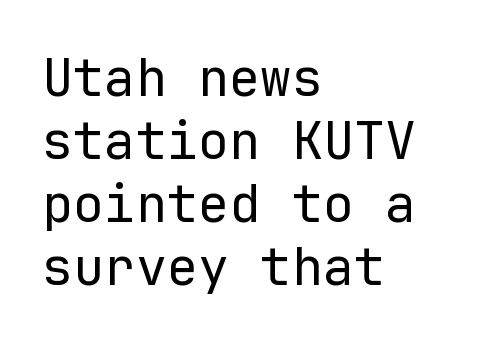
Q: Is the text bold? A: No.
Q: Is the text italic (slanted)? A: No, it is upright.
Q: Is the typeface a serif or a sans-serif typeface? A: Sans-serif.
Q: Is the text underlined? A: No.
Q: How is the paragraph aligned? A: Left-aligned.
Q: Is the spacing between letters normal or unusually wide? A: Normal.
Q: Width (condensed, normal, or wide)? A: Normal.
Q: Stroke contrast? A: Low.
Q: x-height? A: Medium.
Q: Monospaced? A: Yes.
